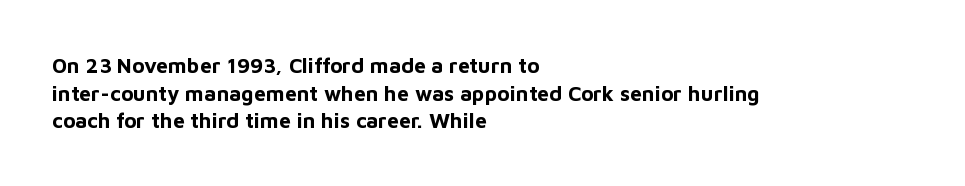
{"italic": "no", "bold": "yes", "underline": "no", "align": "left", "line_spacing": "normal", "line_spacing_ratio": 1.32, "letter_spacing": "normal", "letter_spacing_em": 0.0, "glyph_px": 21}
